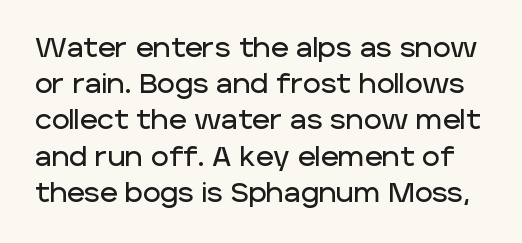
Caption: standard tracking, unaltered. You can tell it's not italic because the verticals are truly vertical. Does the leading feel generous? No, just average. The foot of each line stays bare and open.
